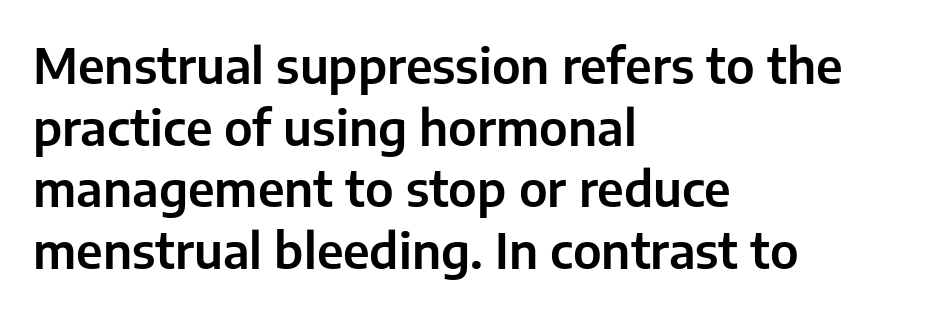
Q: Is the text italic (slanted)? A: No, it is upright.
Q: Is the typeface a serif or a sans-serif typeface? A: Sans-serif.
Q: Is the text underlined? A: No.
Q: How is the paragraph aligned? A: Left-aligned.
Q: Is the spacing between letters normal or unusually wide? A: Normal.
Q: Is the spacing between lines tight, normal or loose? A: Normal.
Q: Width (condensed, normal, or wide)? A: Normal.
Q: Stroke contrast? A: Low.
Q: x-height? A: Medium.
Q: Monospaced? A: No.
